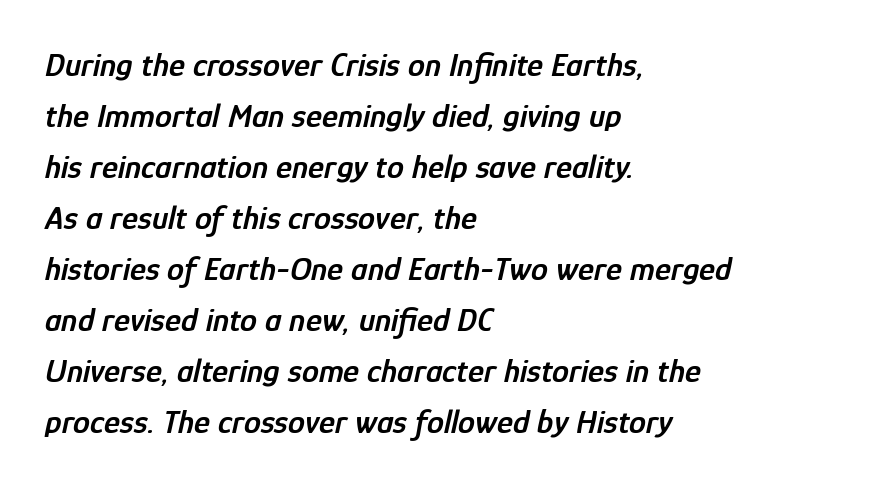
The image shows 34 px semibold, condensed type, italic (leaning right); set left-aligned, normal line spacing (1.5x), normal letter spacing, not underlined; low stroke contrast and a medium x-height.
